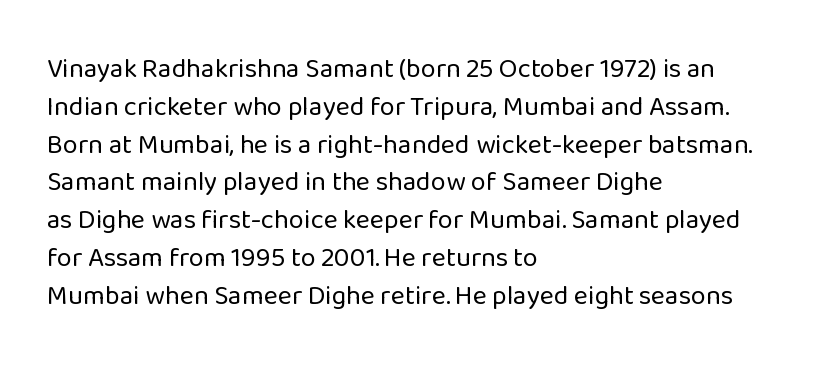
The image shows 27 px text type, upright; set left-aligned, normal line spacing (1.4x), normal letter spacing, not underlined.
